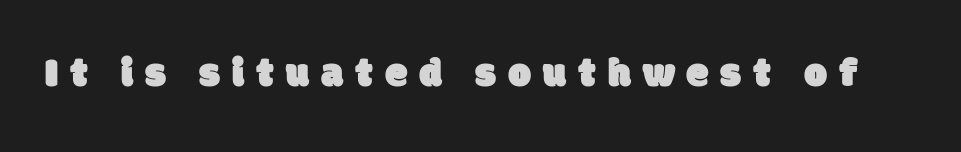
{"serif": "no", "width": "normal", "stroke_contrast": "low", "x_height": "large", "monospaced": "no", "underline": "no", "letter_spacing": "wide", "letter_spacing_em": 0.29, "glyph_px": 41}
